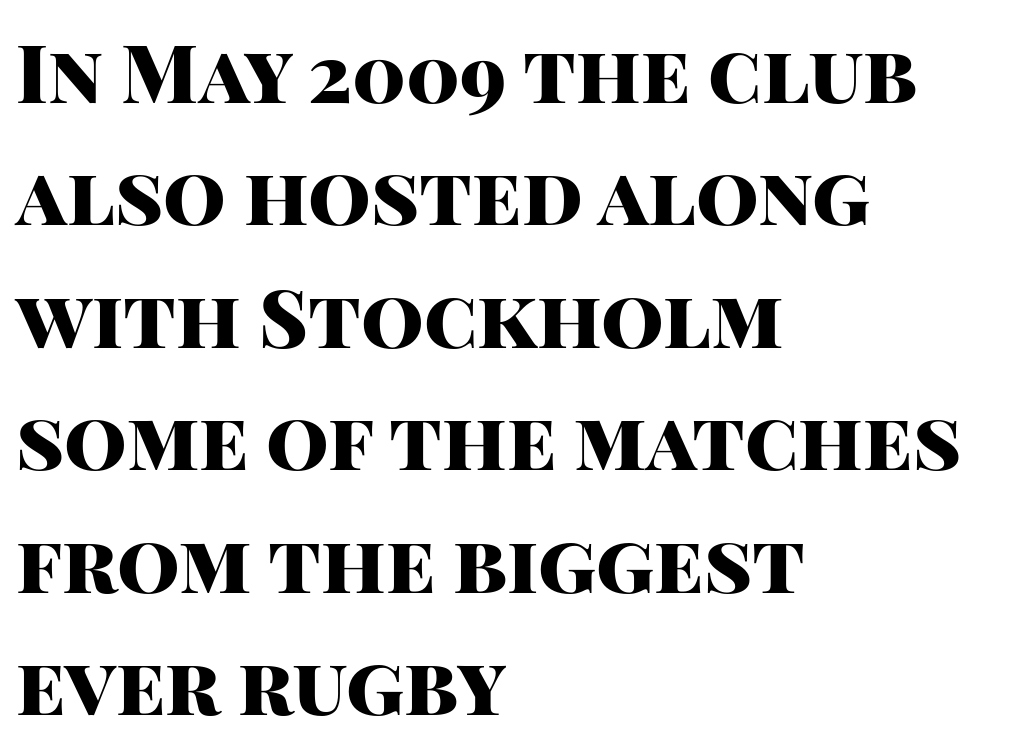
The image shows 80 px heavy sans-serif type, upright; set left-aligned, normal line spacing (1.53x), normal letter spacing, not underlined; high stroke contrast and a large x-height.
